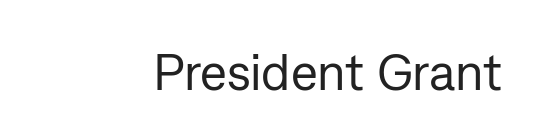
The image shows 51 px regular-weight sans-serif type, upright; set normal letter spacing, not underlined; low stroke contrast and a medium x-height.
